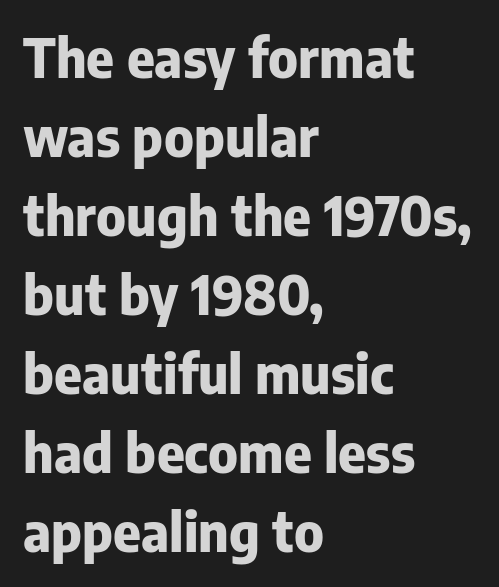
Q: Is the text bold? A: Yes.
Q: Is the text italic (slanted)? A: No, it is upright.
Q: Is the typeface a serif or a sans-serif typeface? A: Sans-serif.
Q: Is the text underlined? A: No.
Q: How is the paragraph aligned? A: Left-aligned.
Q: Is the spacing between letters normal or unusually wide? A: Normal.
Q: Is the spacing between lines tight, normal or loose? A: Normal.
Q: Width (condensed, normal, or wide)? A: Normal.
Q: Stroke contrast? A: Low.
Q: x-height? A: Medium.
Q: Monospaced? A: No.
